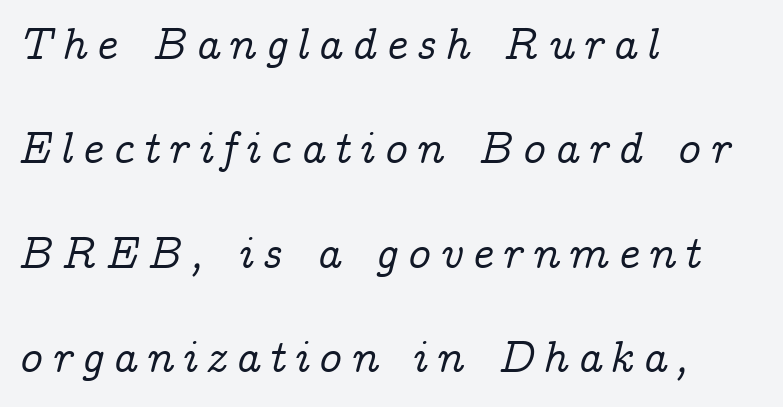
The image shows 45 px serif type, italic (leaning right); set left-aligned, loose line spacing (2.32x), unusually wide letter spacing (+0.2 em), not underlined; low stroke contrast and a medium x-height.
